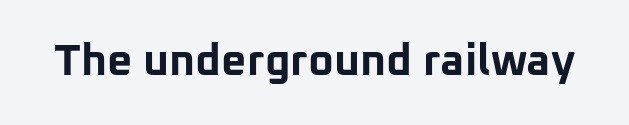
The image shows 44 px bold sans-serif type, upright; set normal letter spacing, not underlined; low stroke contrast and a medium x-height.
